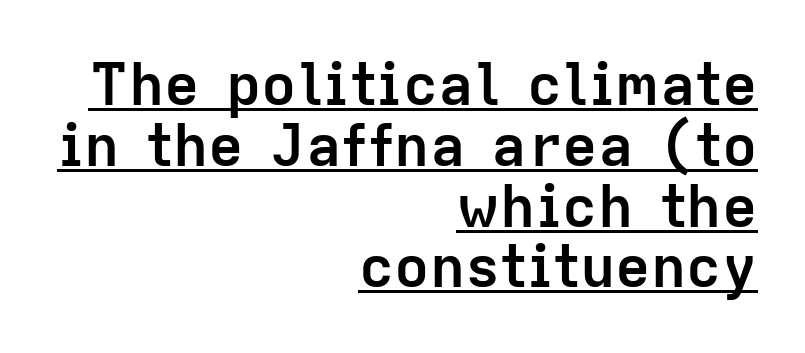
{"serif": "no", "italic": "no", "bold": "yes", "weight": "semibold", "width": "normal", "stroke_contrast": "low", "x_height": "medium", "monospaced": "no", "underline": "yes", "align": "right", "line_spacing": "tight", "line_spacing_ratio": 1.03, "letter_spacing": "normal", "letter_spacing_em": 0.0, "glyph_px": 59}
